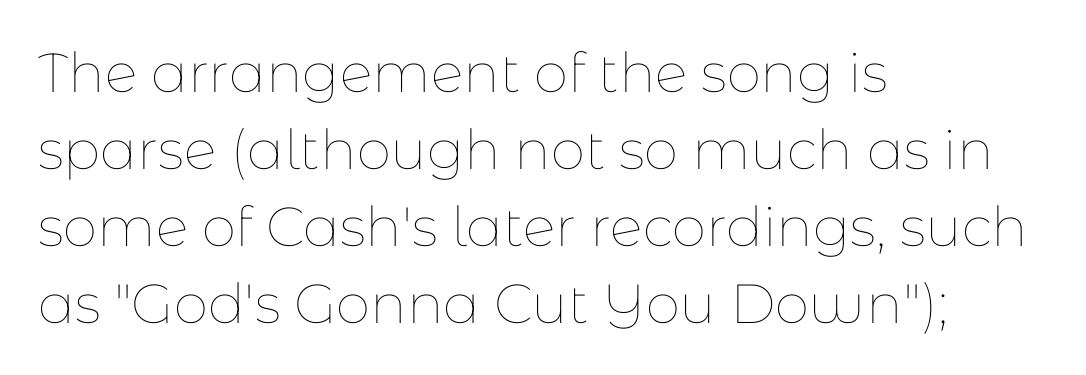
The image shows 55 px thin type, upright; set left-aligned, normal line spacing (1.4x), normal letter spacing, not underlined; low stroke contrast and a medium x-height.
